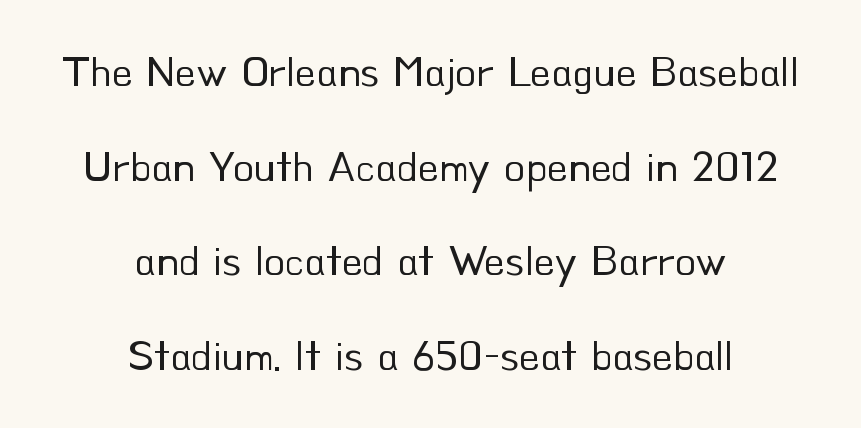
Q: Is the text bold? A: No.
Q: Is the text italic (slanted)? A: No, it is upright.
Q: Is the typeface a serif or a sans-serif typeface? A: Sans-serif.
Q: Is the text underlined? A: No.
Q: How is the paragraph aligned? A: Centered.
Q: Is the spacing between letters normal or unusually wide? A: Normal.
Q: Is the spacing between lines tight, normal or loose? A: Loose.
Q: Width (condensed, normal, or wide)? A: Normal.
Q: Stroke contrast? A: Low.
Q: x-height? A: Small.
Q: Monospaced? A: No.
